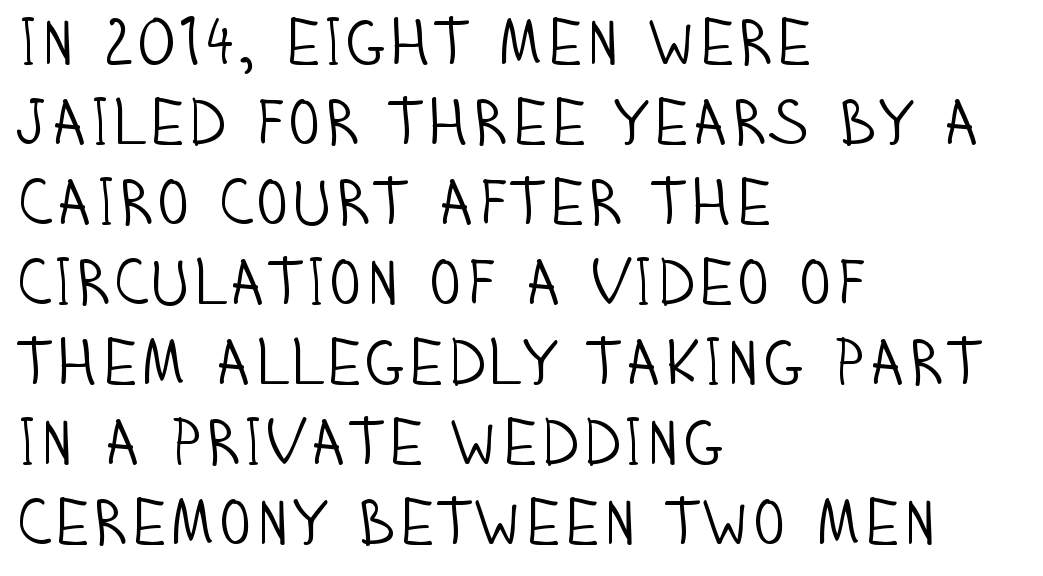
Q: Is the text bold? A: No.
Q: Is the text italic (slanted)? A: No, it is upright.
Q: Is the typeface a serif or a sans-serif typeface? A: Sans-serif.
Q: Is the text underlined? A: No.
Q: How is the paragraph aligned? A: Left-aligned.
Q: Is the spacing between letters normal or unusually wide? A: Normal.
Q: Is the spacing between lines tight, normal or loose? A: Normal.
Q: Width (condensed, normal, or wide)? A: Condensed.
Q: Stroke contrast? A: Low.
Q: x-height? A: Large.
Q: Monospaced? A: No.
